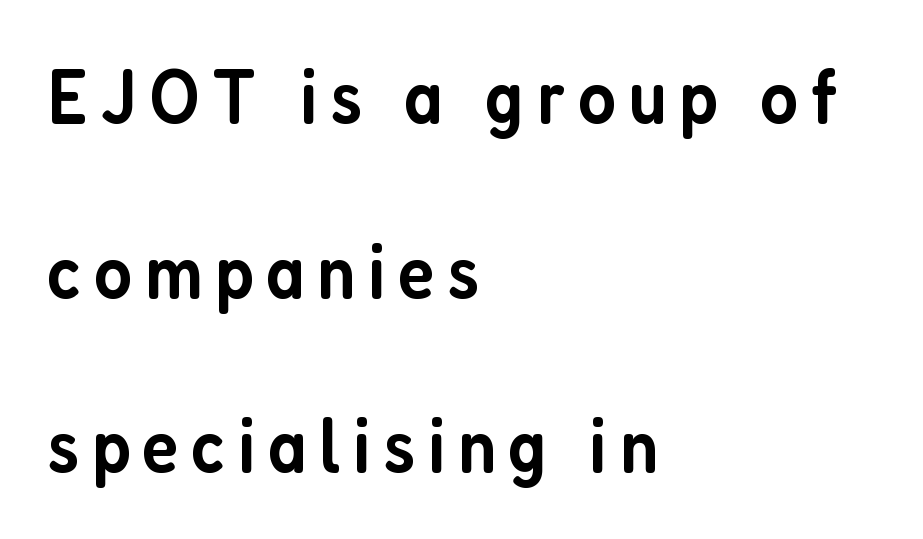
Words float on clear page, feet unadorned. Does the lettering tilt? It doesn't — this is upright. The face used here is proportionally spaced, like ordinary book or web type. The designer dialed line spacing up above the default.
